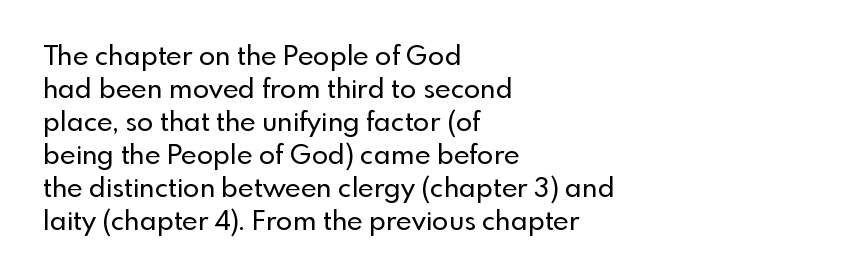
No extra tracking has been applied to these lines. Check the space under the baseline: it is left empty. The font's upright variant was chosen for this text. Casual observation: everything's shoved over to the left.
